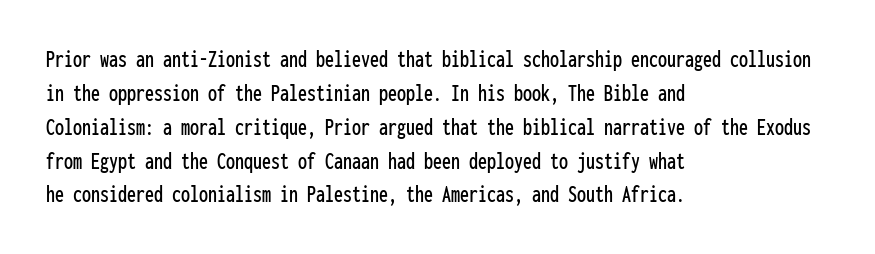
{"italic": "no", "underline": "no", "align": "left", "line_spacing": "normal", "line_spacing_ratio": 1.41, "letter_spacing": "normal", "letter_spacing_em": 0.0, "glyph_px": 24}
